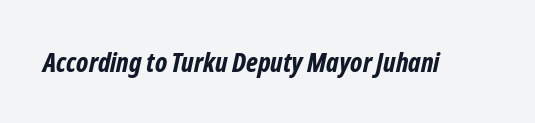
{"bold": "yes", "underline": "no", "letter_spacing": "normal", "letter_spacing_em": 0.0, "glyph_px": 27}
